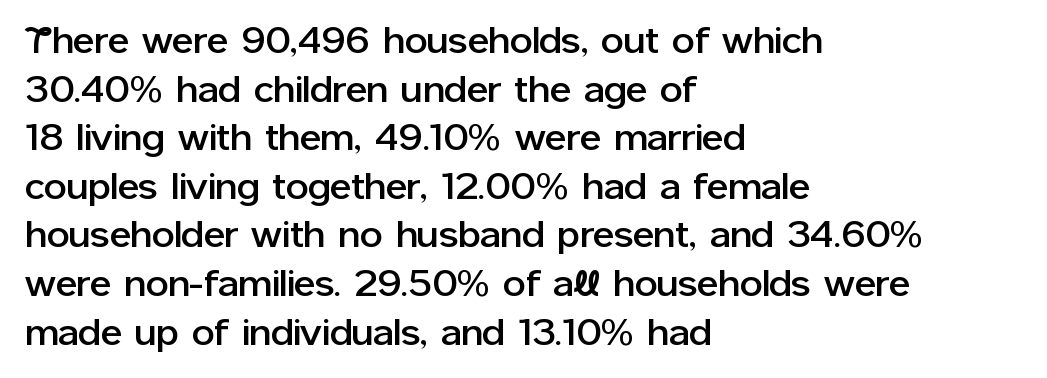
{"serif": "no", "italic": "no", "width": "normal", "stroke_contrast": "low", "x_height": "medium", "monospaced": "no", "underline": "no", "align": "left", "line_spacing": "normal", "line_spacing_ratio": 1.35, "letter_spacing": "normal", "letter_spacing_em": 0.0, "glyph_px": 36}
